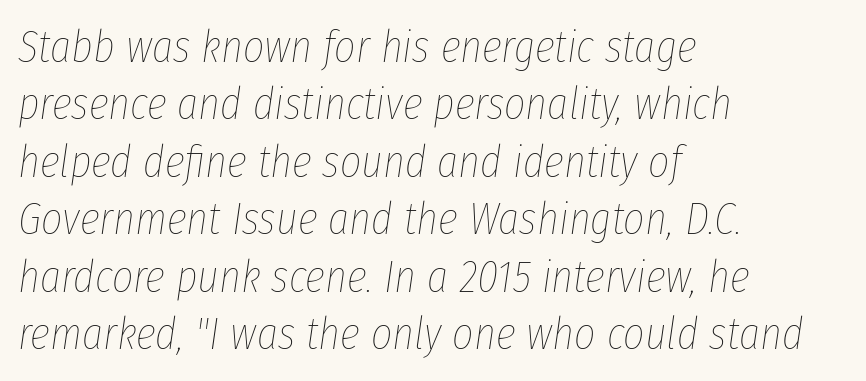
{"italic": "yes", "lean": "right", "slant_degrees": 8, "bold": "no", "weight": "thin", "width": "condensed", "stroke_contrast": "low", "x_height": "medium", "monospaced": "no", "underline": "no", "align": "left", "line_spacing": "normal", "line_spacing_ratio": 1.25, "letter_spacing": "normal", "letter_spacing_em": 0.0, "glyph_px": 46}
